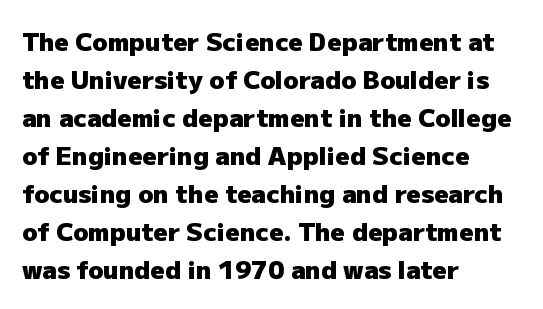
{"italic": "no", "bold": "yes", "underline": "no", "align": "left", "line_spacing": "normal", "line_spacing_ratio": 1.52, "letter_spacing": "normal", "letter_spacing_em": 0.0, "glyph_px": 25}
